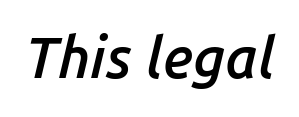
Designer's note — italics engaged. The glyphs are unaccompanied by any horizontal stroke below them. Do the characters align in a grid? No, the font is proportional. Caption: standard tracking, unaltered. The strokes are fattened partway — semibold, not bold.
